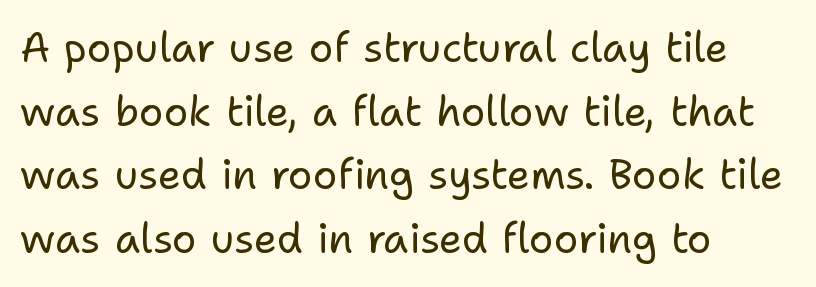
The image shows 41 px regular-weight sans-serif type, upright; set left-aligned, normal line spacing (1.55x), normal letter spacing, not underlined; low stroke contrast and a medium x-height.
